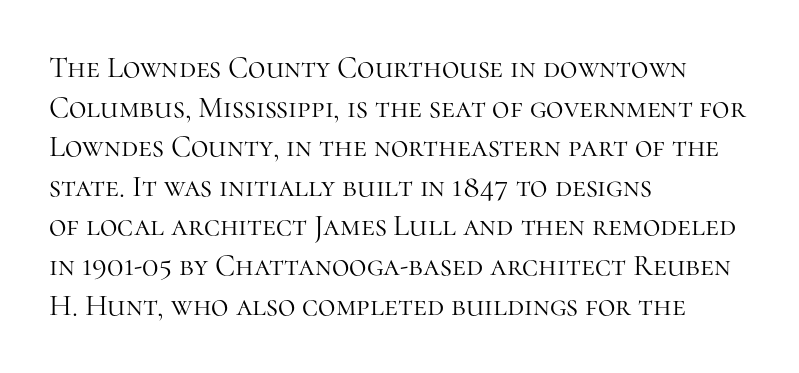
Q: Is the text bold? A: No.
Q: Is the text italic (slanted)? A: No, it is upright.
Q: Is the typeface a serif or a sans-serif typeface? A: Serif.
Q: Is the text underlined? A: No.
Q: How is the paragraph aligned? A: Left-aligned.
Q: Is the spacing between letters normal or unusually wide? A: Normal.
Q: Is the spacing between lines tight, normal or loose? A: Normal.
Q: Width (condensed, normal, or wide)? A: Normal.
Q: Stroke contrast? A: High.
Q: x-height? A: Medium.
Q: Monospaced? A: No.
